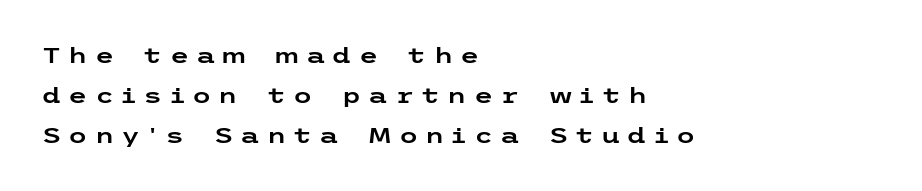
Teacher's note: observe the even left margin — that is flush-left alignment. You can tell it's not italic because the verticals are truly vertical. The string is rendered with underlining switched off. The type is letterspaced generously, with wide tracking.
